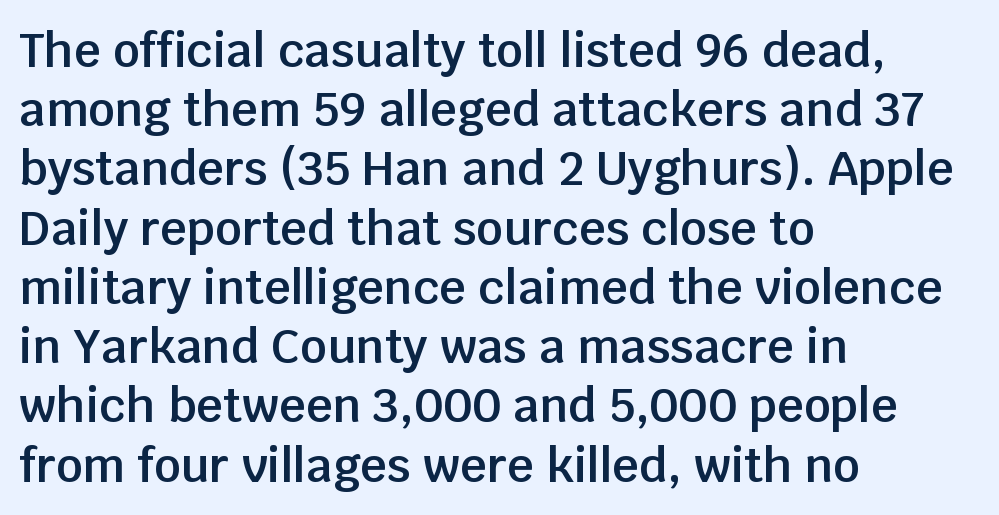
Q: Is the text bold? A: Semi-bold.
Q: Is the text italic (slanted)? A: No, it is upright.
Q: Is the typeface a serif or a sans-serif typeface? A: Sans-serif.
Q: Is the text underlined? A: No.
Q: How is the paragraph aligned? A: Left-aligned.
Q: Is the spacing between letters normal or unusually wide? A: Normal.
Q: Is the spacing between lines tight, normal or loose? A: Normal.
Q: Width (condensed, normal, or wide)? A: Normal.
Q: Stroke contrast? A: Low.
Q: x-height? A: Large.
Q: Monospaced? A: No.
